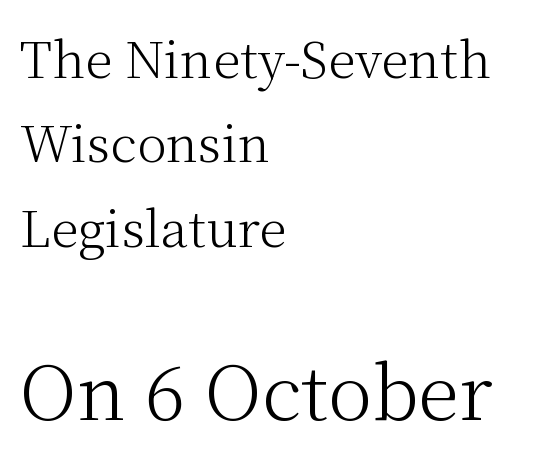
{"serif": "yes", "italic": "no", "bold": "no", "weight": "light", "width": "normal", "stroke_contrast": "medium", "x_height": "medium", "monospaced": "no", "underline": "no", "align": "left", "line_spacing": "normal", "line_spacing_ratio": 1.69, "letter_spacing": "normal", "letter_spacing_em": 0.0, "larger_block": "second", "size_ratio": 1.5, "glyph_px": 75}
